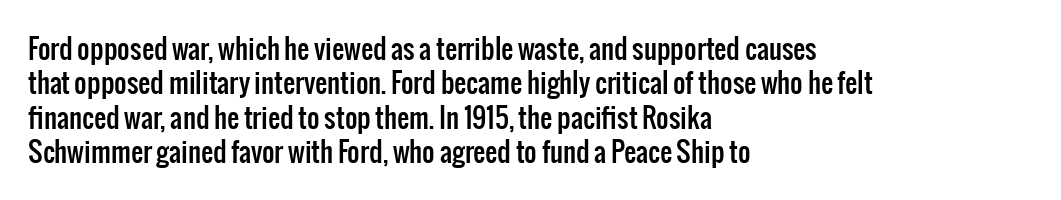
{"italic": "no", "underline": "no", "align": "left", "line_spacing": "normal", "line_spacing_ratio": 1.27, "letter_spacing": "normal", "letter_spacing_em": 0.0, "glyph_px": 27}
